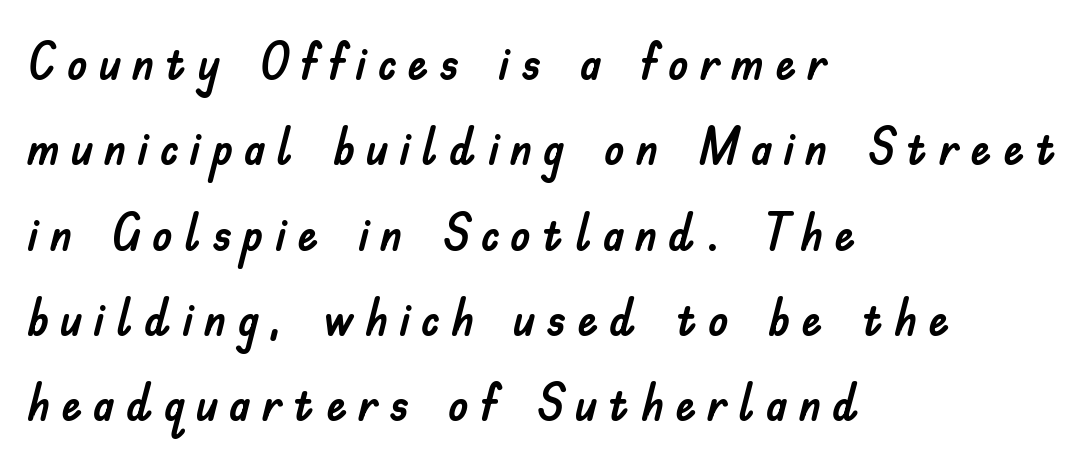
Q: Is the text italic (slanted)? A: Yes.
Q: Is the typeface a serif or a sans-serif typeface? A: Sans-serif.
Q: Is the text underlined? A: No.
Q: How is the paragraph aligned? A: Left-aligned.
Q: Is the spacing between letters normal or unusually wide? A: Unusually wide.
Q: Is the spacing between lines tight, normal or loose? A: Normal.
Q: Width (condensed, normal, or wide)? A: Normal.
Q: Stroke contrast? A: Low.
Q: x-height? A: Small.
Q: Monospaced? A: No.
